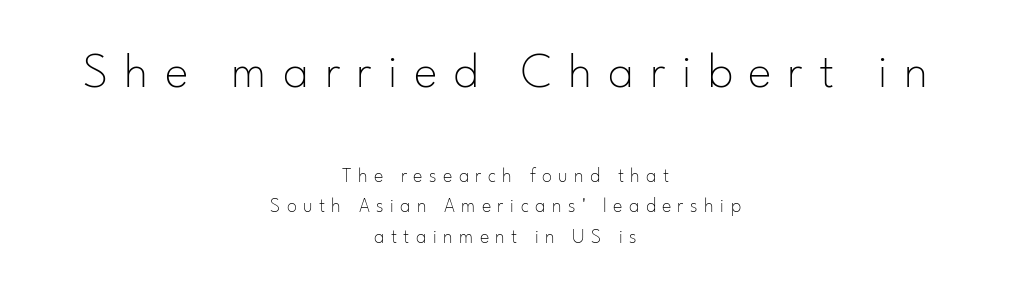
{"serif": "no", "italic": "no", "bold": "no", "weight": "thin", "width": "normal", "stroke_contrast": "low", "x_height": "small", "monospaced": "no", "underline": "no", "align": "center", "line_spacing": "normal", "line_spacing_ratio": 1.52, "letter_spacing": "wide", "letter_spacing_em": 0.32, "larger_block": "first", "size_ratio": 2.5, "glyph_px": 50}
